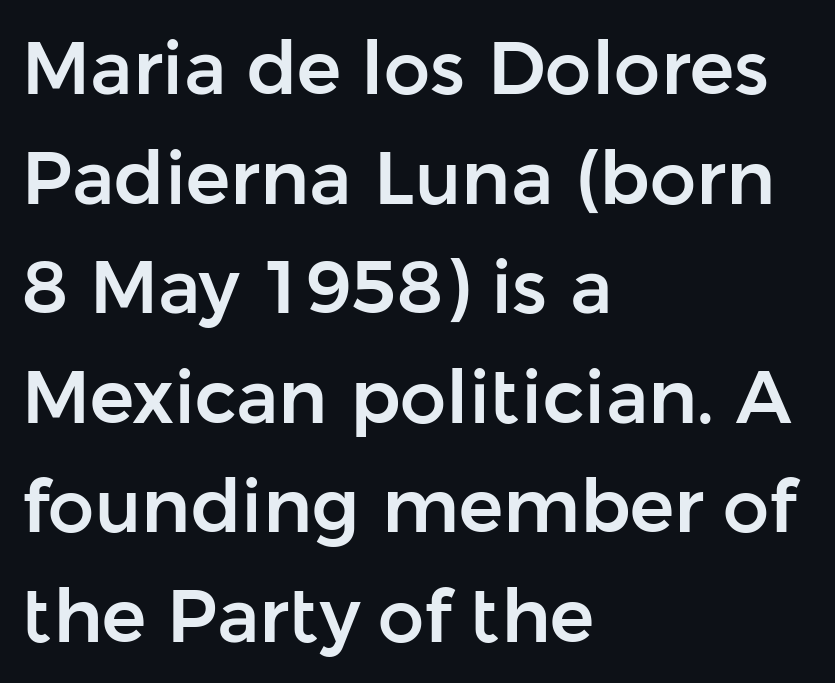
{"serif": "no", "italic": "no", "width": "normal", "stroke_contrast": "low", "x_height": "medium", "monospaced": "no", "underline": "no", "align": "left", "line_spacing": "normal", "line_spacing_ratio": 1.48, "letter_spacing": "normal", "letter_spacing_em": 0.0, "glyph_px": 74}
